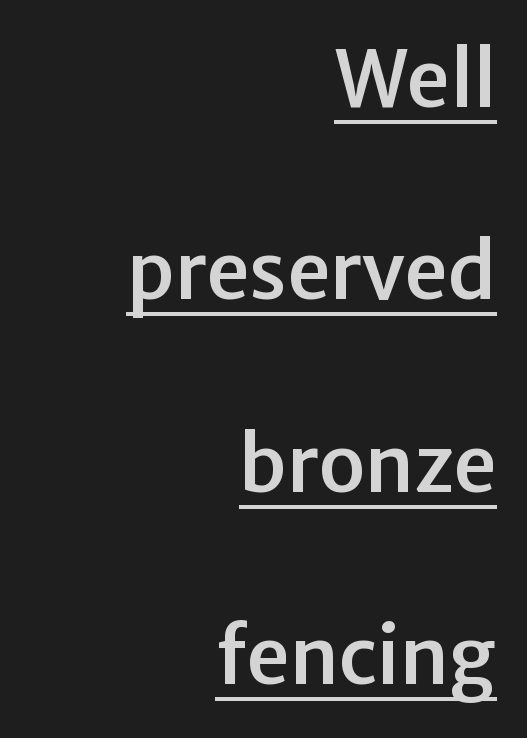
The line texture is even and compact thanks to regular tracking. The face used here appears with an underline applied. The passage is arranged like a letterhead date or caption credit — flush right. These lines were composed using upright roman letters. Successive baselines arrive slowly, with a big drop between each. The passage shown is typed in a proportional face where columns would drift.
